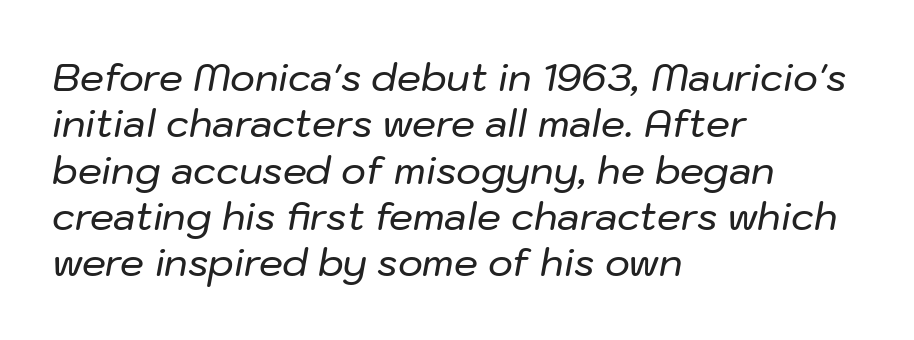
The paragraph has a hard left edge and a soft right edge. Tracking value appears to be zero — textbook default spacing. The face used here is proportionally spaced, like ordinary book or web type. An italicized treatment has been applied to the whole sample. Type without underlining.
